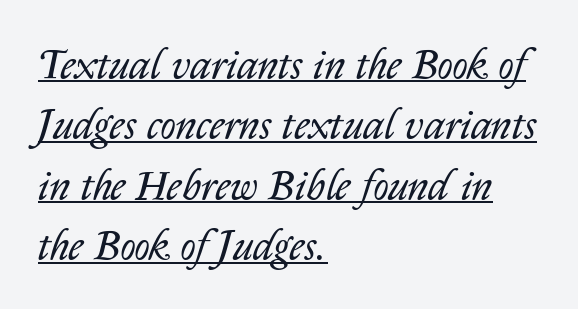
Students, observe the line beneath the letters — that is underlining. You could not count columns in this text — the font is proportionally spaced. A quiet, ordinary-to-light weight characterises the typeface. The line texture is even and compact thanks to regular tracking. When letters slant like this, we call the style italic. The paragraph has a hard left edge and a soft right edge.
